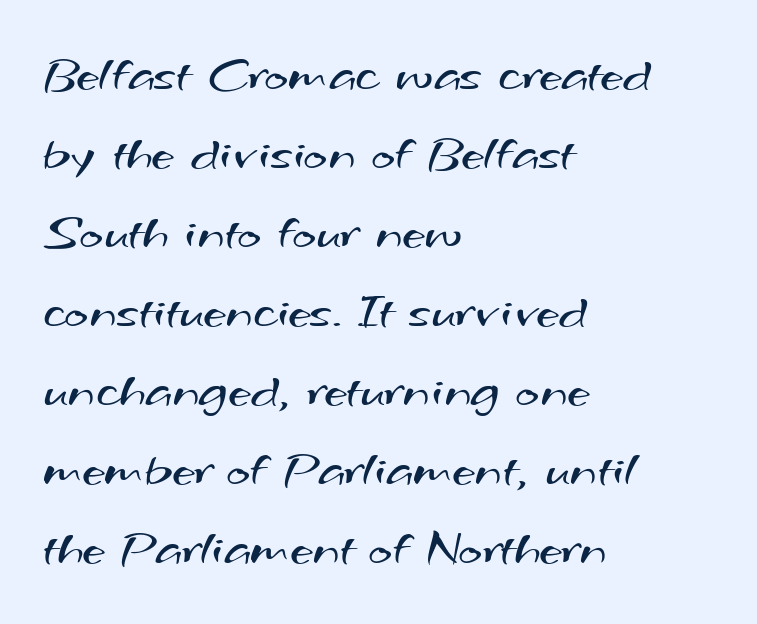
{"serif": "no", "bold": "no", "weight": "regular", "width": "wide", "stroke_contrast": "medium", "x_height": "small", "monospaced": "no", "underline": "no", "align": "left", "line_spacing": "normal", "line_spacing_ratio": 1.55, "letter_spacing": "normal", "letter_spacing_em": 0.0, "glyph_px": 51}
